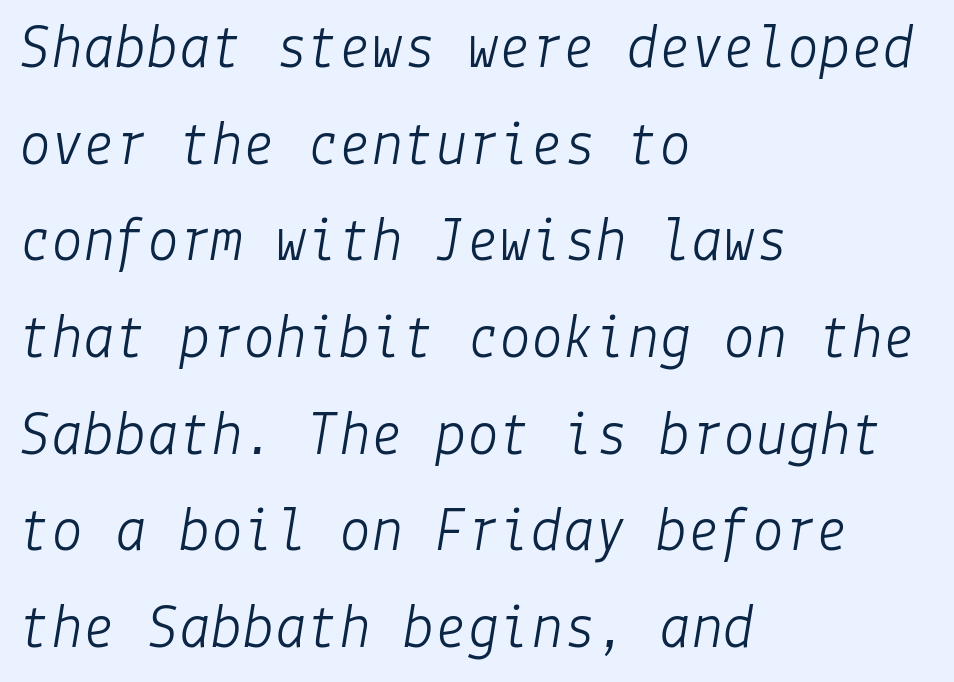
You can tell it's italic because the verticals aren't actually vertical. Bare-footed words on every line. The letters look calm and open, with moderate or lighter stems. The passage is arranged the way most books set body copy — flush left. Caption: standard tracking, unaltered.
